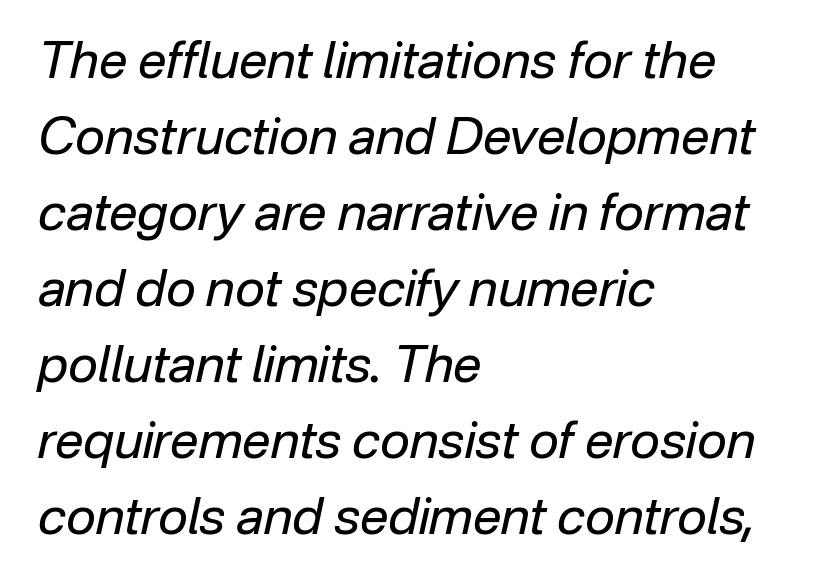
The image shows 51 px regular-weight type, italic (leaning right); set left-aligned, normal line spacing (1.49x), normal letter spacing, not underlined; low stroke contrast and a medium x-height.
